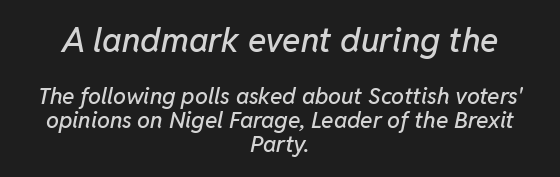
{"italic": "yes", "lean": "right", "slant_degrees": 11, "width": "normal", "stroke_contrast": "low", "x_height": "medium", "monospaced": "no", "underline": "no", "align": "center", "line_spacing": "tight", "line_spacing_ratio": 1.05, "letter_spacing": "normal", "letter_spacing_em": 0.0, "larger_block": "first", "size_ratio": 1.48, "glyph_px": 34}
